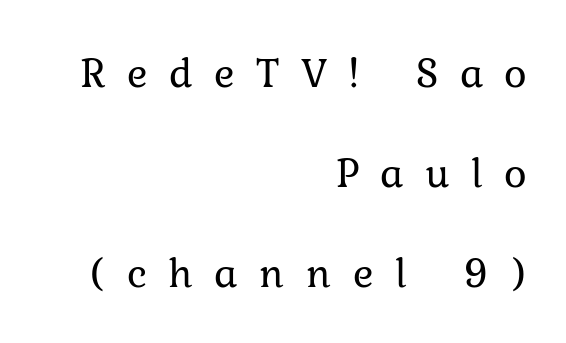
Q: Is the text bold? A: No.
Q: Is the text italic (slanted)? A: No, it is upright.
Q: Is the text underlined? A: No.
Q: How is the paragraph aligned? A: Right-aligned.
Q: Is the spacing between letters normal or unusually wide? A: Unusually wide.
Q: Is the spacing between lines tight, normal or loose? A: Loose.
Q: Width (condensed, normal, or wide)? A: Normal.
Q: Stroke contrast? A: Low.
Q: x-height? A: Medium.
Q: Monospaced? A: No.
